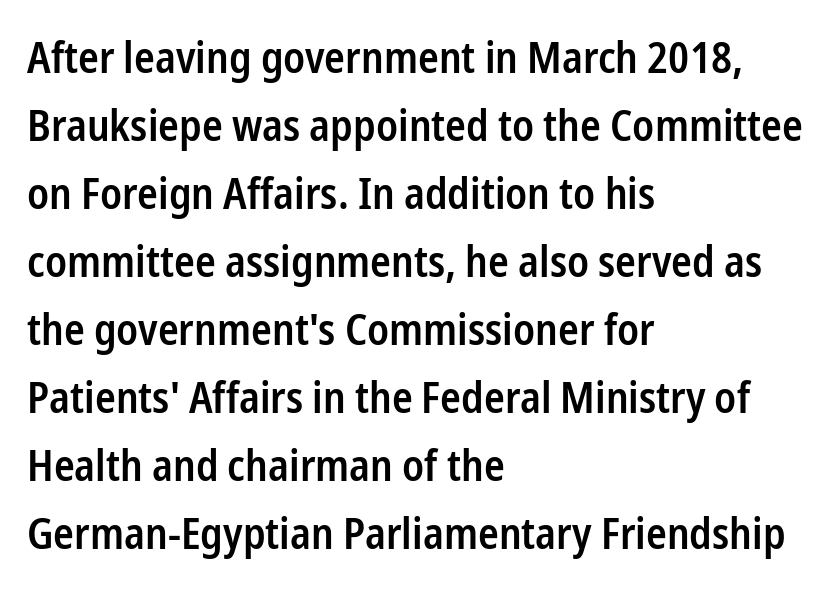
The image shows 43 px semibold, condensed sans-serif type, upright; set left-aligned, normal line spacing (1.58x), normal letter spacing, not underlined; low stroke contrast and a medium x-height.
